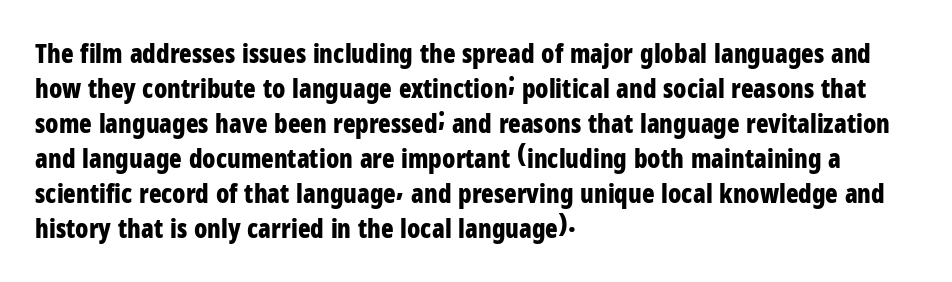
{"italic": "no", "bold": "yes", "underline": "no", "align": "left", "line_spacing": "normal", "line_spacing_ratio": 1.35, "letter_spacing": "normal", "letter_spacing_em": 0.0, "glyph_px": 26}
